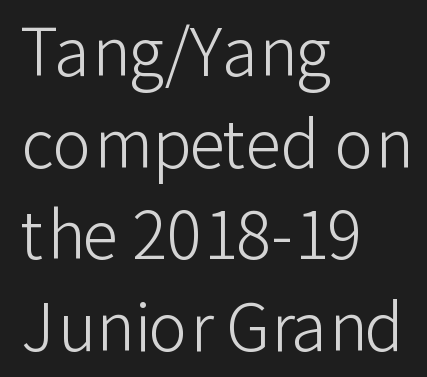
Proportional: the letters do not fall into vertical columns. The typeface has the unassuming heft of standard copy or less. Check under the words: just untouched page. These lines are set flush left with a ragged right edge.
